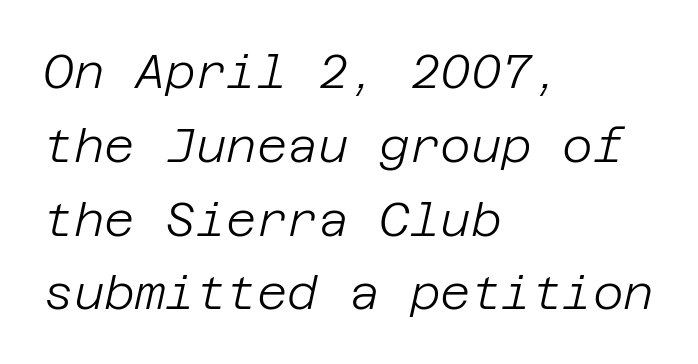
Plain, unruled lines of type. Words appear dense and cohesive because spacing is normal. The axis of the letterforms is tilted away from vertical. Stems and bowls with no extra thickness — not bold. Leading: standard.
